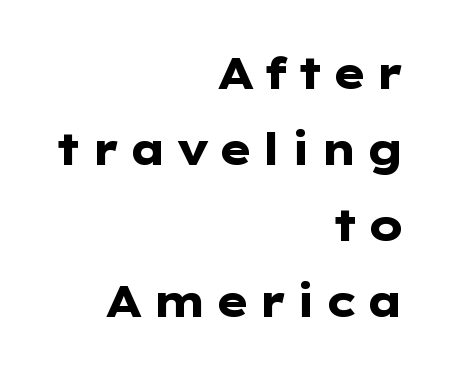
The image shows 43 px heavy, wide sans-serif type, upright; set right-aligned, line spacing 1.77x, not underlined; low stroke contrast and a medium x-height.
